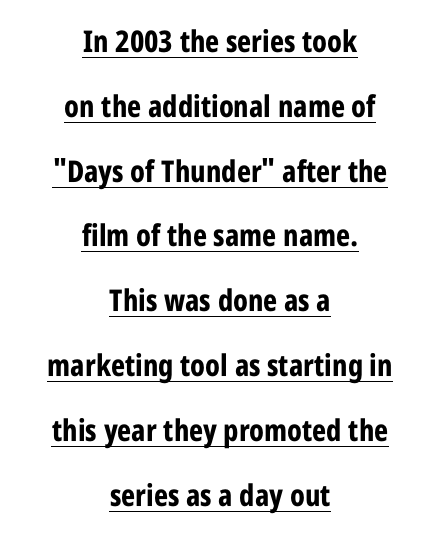
Q: Is the text bold? A: Yes.
Q: Is the text italic (slanted)? A: No, it is upright.
Q: Is the typeface a serif or a sans-serif typeface? A: Sans-serif.
Q: Is the text underlined? A: Yes.
Q: How is the paragraph aligned? A: Centered.
Q: Is the spacing between letters normal or unusually wide? A: Normal.
Q: Is the spacing between lines tight, normal or loose? A: Loose.
Q: Width (condensed, normal, or wide)? A: Condensed.
Q: Stroke contrast? A: Low.
Q: x-height? A: Large.
Q: Monospaced? A: No.
